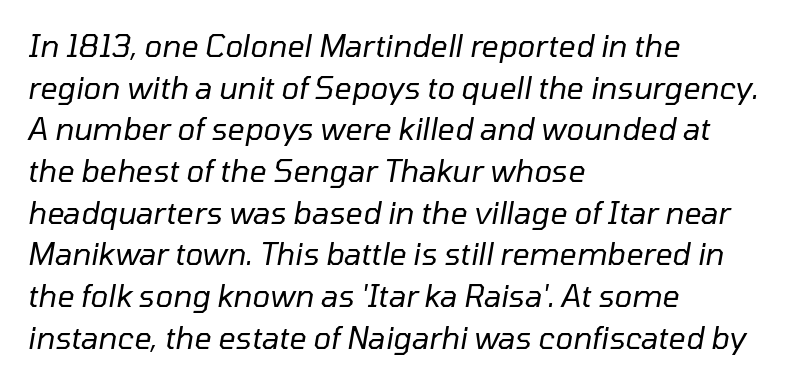
Here the glyphs are tracked normally, forming tight word shapes. The letters advance in unequal steps, a hallmark of proportional type. The weight would be labelled regular, book, light, or lighter still. Letters rest on an invisible, unmarked baseline.
